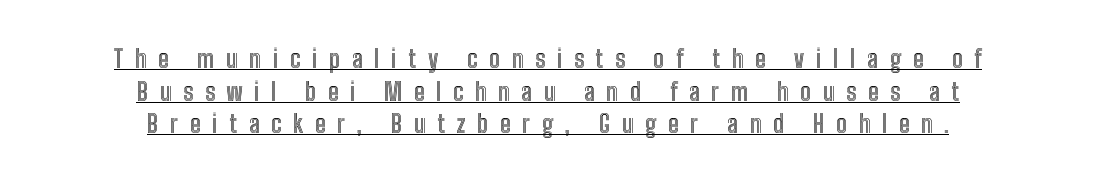
Q: Is the text italic (slanted)? A: No, it is upright.
Q: Is the text underlined? A: Yes.
Q: How is the paragraph aligned? A: Centered.
Q: Is the spacing between letters normal or unusually wide? A: Unusually wide.
Q: Is the spacing between lines tight, normal or loose? A: Normal.
